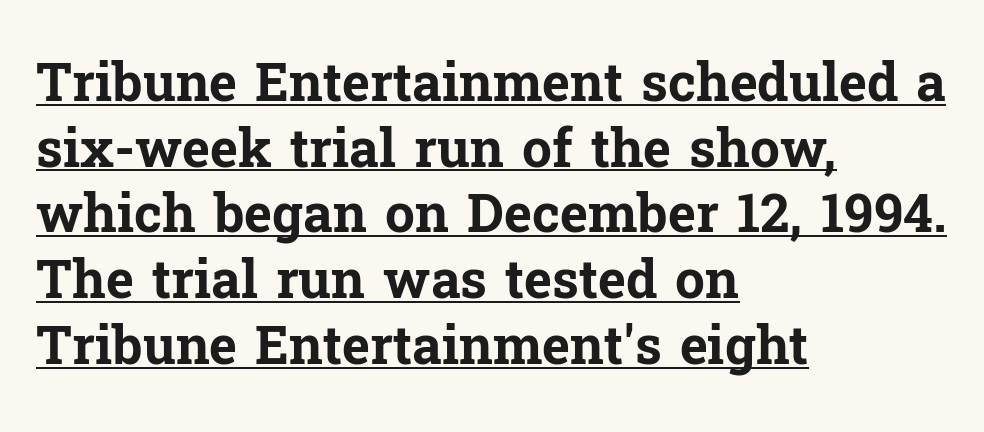
Posture: upright roman. A typesetter would label this face a serif. Its strokes are broad and dark, the hallmark of bold type. There is no visible air inserted between adjacent glyphs. Caption: lettering with a line underneath.
